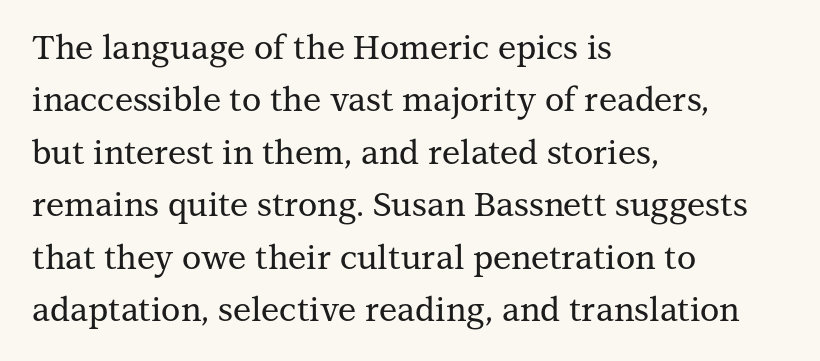
{"serif": "yes", "italic": "no", "width": "normal", "stroke_contrast": "medium", "x_height": "medium", "monospaced": "no", "underline": "no", "align": "left", "line_spacing": "normal", "line_spacing_ratio": 1.59, "letter_spacing": "normal", "letter_spacing_em": 0.0, "glyph_px": 33}
